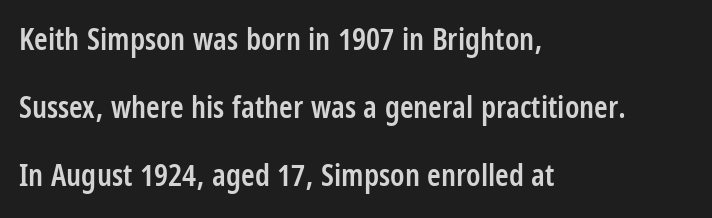
The font's upright variant was chosen for this text. The face used here is proportionally spaced, like ordinary book or web type. All the whitespace from short lines collects on the right. The characters display no serif detailing; their extremities are plain. Successive baselines arrive slowly, with a big drop between each. Beneath every word, the page is bare.
